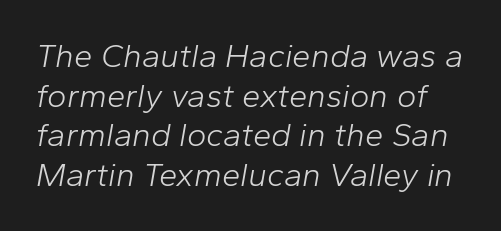
The image shows 33 px light type, italic (leaning right); set line spacing 1.2x, normal letter spacing, not underlined; low stroke contrast and a medium x-height.
